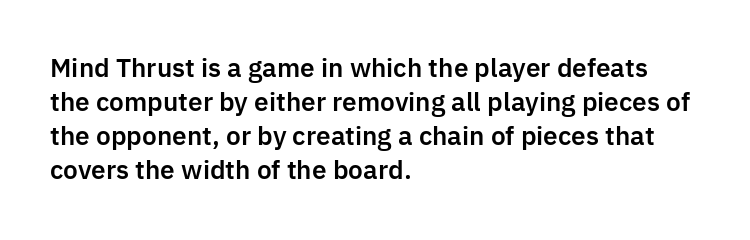
Q: Is the text italic (slanted)? A: No, it is upright.
Q: Is the text underlined? A: No.
Q: How is the paragraph aligned? A: Left-aligned.
Q: Is the spacing between letters normal or unusually wide? A: Normal.
Q: Is the spacing between lines tight, normal or loose? A: Normal.
